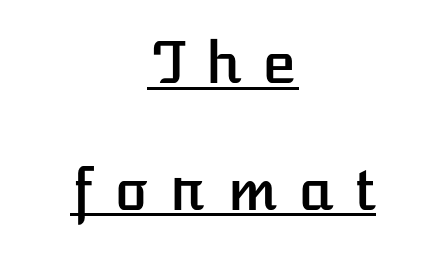
The letters stand upright; this is a roman face. The paragraph shown floats in the horizontal middle. The words here are underlined. The space between consecutive lines is lavish.
